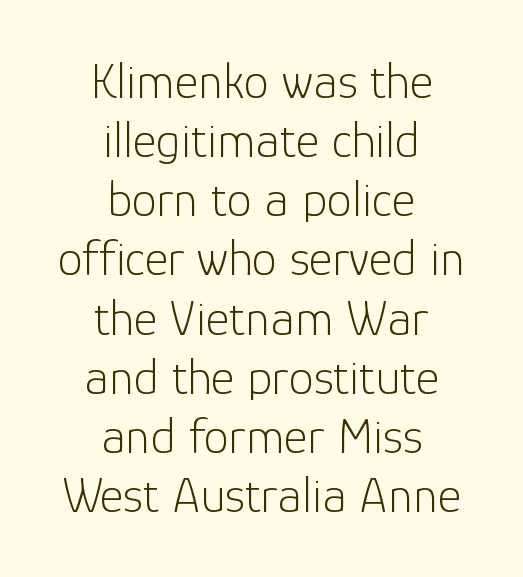
The image shows 51 px light sans-serif type, upright; set centered, line spacing 1.16x, normal letter spacing, not underlined; low stroke contrast and a medium x-height.
